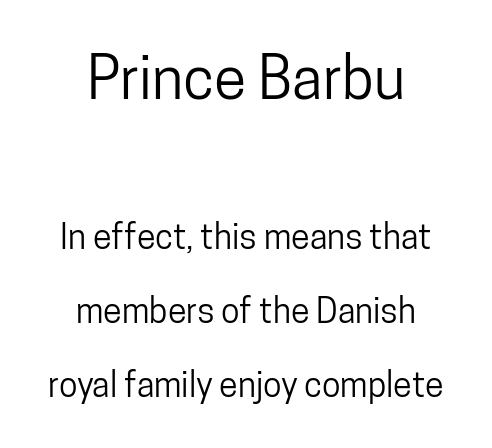
The image shows 59 px condensed sans-serif type, upright; set centered, loose line spacing (2.17x), normal letter spacing, not underlined; the first (top) block is 1.74x larger; low stroke contrast and a medium x-height.
